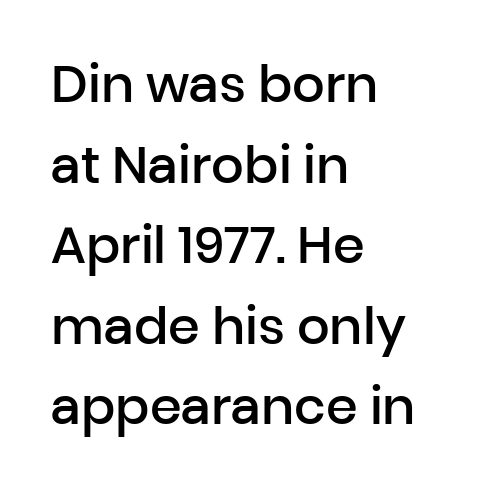
The image shows 51 px semibold sans-serif type, upright; set left-aligned, normal line spacing (1.58x), normal letter spacing, not underlined; low stroke contrast and a medium x-height.
